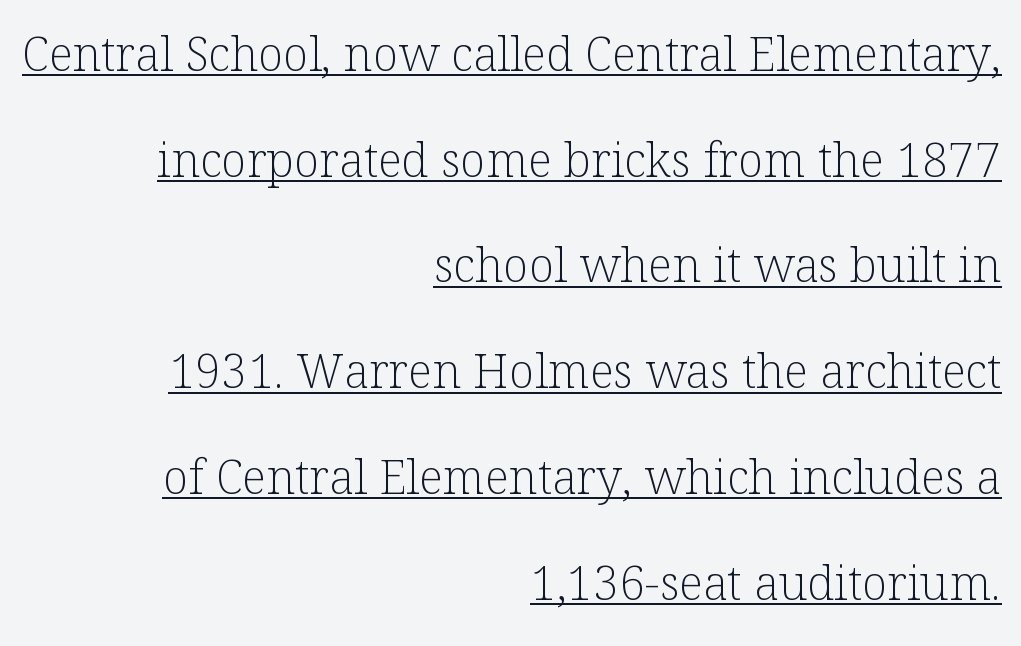
Q: Is the text bold? A: No.
Q: Is the text italic (slanted)? A: No, it is upright.
Q: Is the typeface a serif or a sans-serif typeface? A: Serif.
Q: Is the text underlined? A: Yes.
Q: How is the paragraph aligned? A: Right-aligned.
Q: Is the spacing between letters normal or unusually wide? A: Normal.
Q: Is the spacing between lines tight, normal or loose? A: Loose.
Q: Width (condensed, normal, or wide)? A: Normal.
Q: Stroke contrast? A: Low.
Q: x-height? A: Medium.
Q: Monospaced? A: No.
